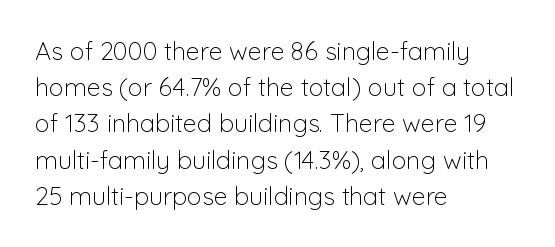
{"italic": "no", "bold": "no", "underline": "no", "align": "left", "line_spacing": "normal", "line_spacing_ratio": 1.45, "letter_spacing": "normal", "letter_spacing_em": 0.0, "glyph_px": 25}
